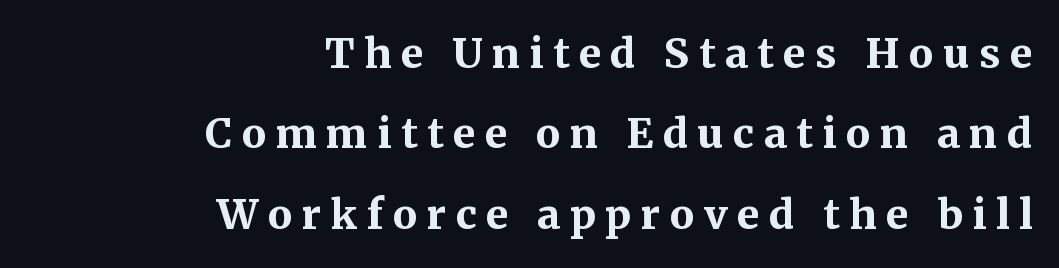
Stroke thickness is high; the sample reads as a true bold. You could not count columns in this text — the font is proportionally spaced. Does the copy run flush right? Yes — the right margin is perfectly even. These lines have a slow, spaced-out rhythm from letter to letter. Each row of text sits above clean, open space.
